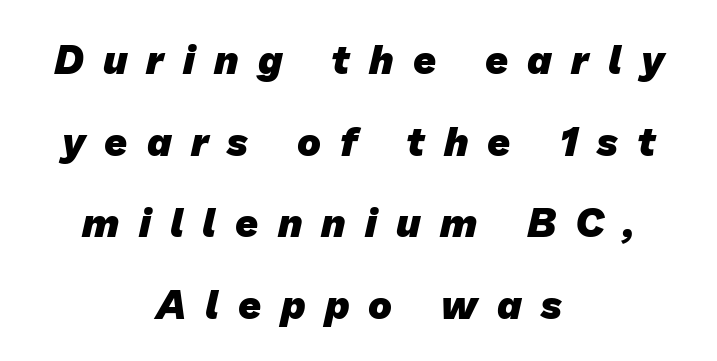
{"serif": "no", "bold": "yes", "weight": "heavy", "width": "normal", "stroke_contrast": "low", "x_height": "medium", "monospaced": "no", "underline": "no", "align": "center", "line_spacing": "loose", "line_spacing_ratio": 2.04, "letter_spacing": "wide", "letter_spacing_em": 0.48, "glyph_px": 40}
